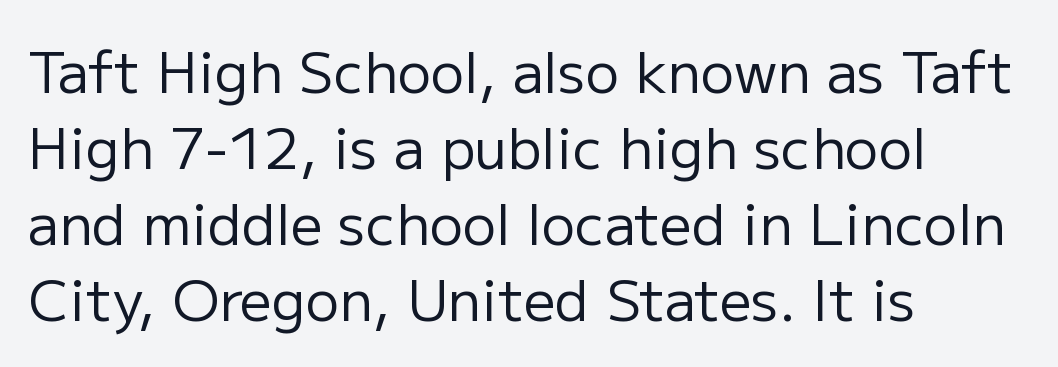
{"serif": "no", "italic": "no", "bold": "no", "weight": "regular", "width": "normal", "stroke_contrast": "low", "x_height": "medium", "monospaced": "no", "underline": "no", "align": "left", "line_spacing": "normal", "line_spacing_ratio": 1.36, "letter_spacing": "normal", "letter_spacing_em": 0.0, "glyph_px": 56}
